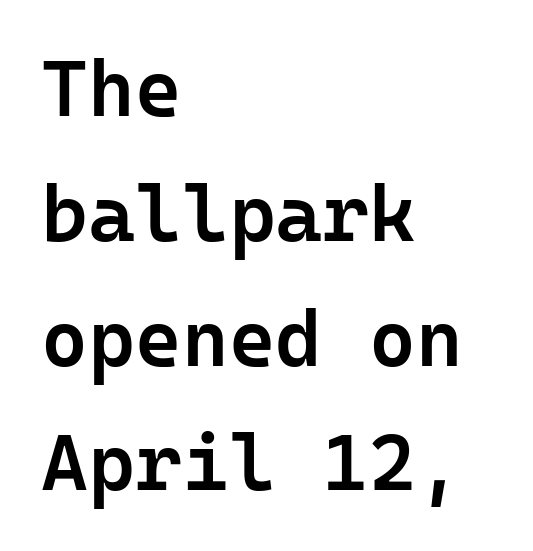
Q: Is the text bold? A: Semi-bold.
Q: Is the text italic (slanted)? A: No, it is upright.
Q: Is the typeface a serif or a sans-serif typeface? A: Sans-serif.
Q: Is the text underlined? A: No.
Q: How is the paragraph aligned? A: Left-aligned.
Q: Is the spacing between letters normal or unusually wide? A: Normal.
Q: Is the spacing between lines tight, normal or loose? A: Normal.
Q: Width (condensed, normal, or wide)? A: Normal.
Q: Stroke contrast? A: Low.
Q: x-height? A: Medium.
Q: Monospaced? A: Yes.
